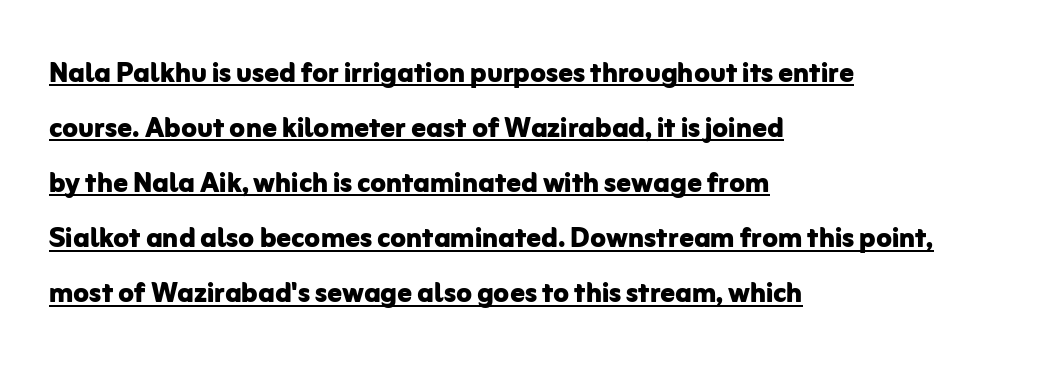
Q: Is the text bold? A: Yes.
Q: Is the text italic (slanted)? A: No, it is upright.
Q: Is the typeface a serif or a sans-serif typeface? A: Sans-serif.
Q: Is the text underlined? A: Yes.
Q: How is the paragraph aligned? A: Left-aligned.
Q: Is the spacing between letters normal or unusually wide? A: Normal.
Q: Is the spacing between lines tight, normal or loose? A: Normal.
Q: Width (condensed, normal, or wide)? A: Normal.
Q: Stroke contrast? A: Low.
Q: x-height? A: Medium.
Q: Monospaced? A: No.
